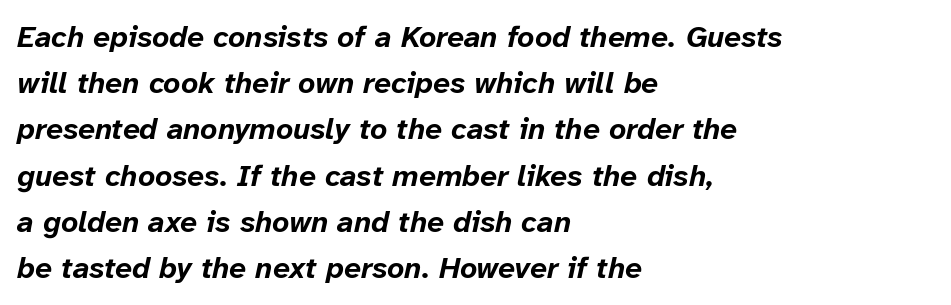
Notice how the stems are inclined rather than vertical — that's the hallmark of italics. The glyphs are unaccompanied by any horizontal stroke below them. Is the type bold? Yes — the strokes are clearly thick and heavy. How are the letters spaced? Ordinarily, with no added tracking. These lines stack with their left ends in a neat column. Regular leading.
